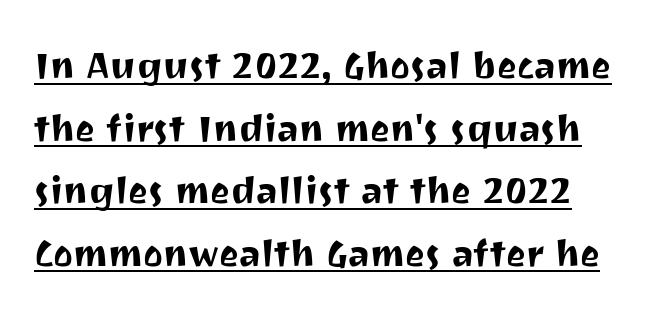
Q: Is the text italic (slanted)? A: No, it is upright.
Q: Is the typeface a serif or a sans-serif typeface? A: Sans-serif.
Q: Is the text underlined? A: Yes.
Q: Is the spacing between letters normal or unusually wide? A: Normal.
Q: Is the spacing between lines tight, normal or loose? A: Normal.
Q: Width (condensed, normal, or wide)? A: Normal.
Q: Stroke contrast? A: Medium.
Q: x-height? A: Medium.
Q: Monospaced? A: No.
